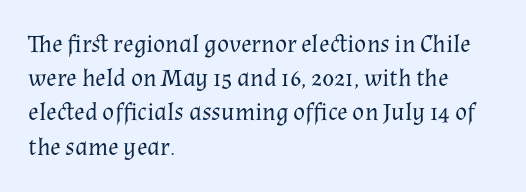
The area under the type is left untouched. A roman cut, with each character standing at attention. Observe the ordinary spacing: letters are neighbours, not strangers. Notice how the passage keeps a crisp vertical edge on the left only.
